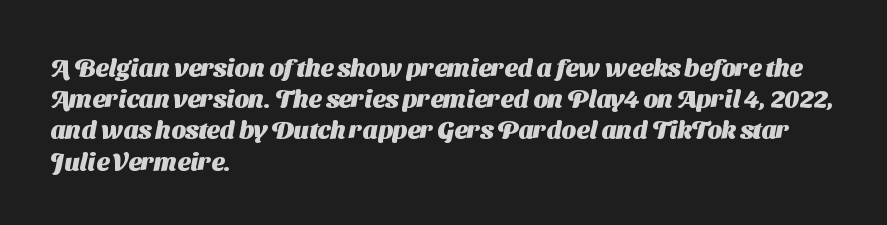
The image shows 25 px bold type; set left-aligned, normal line spacing (1.25x), normal letter spacing, not underlined.
